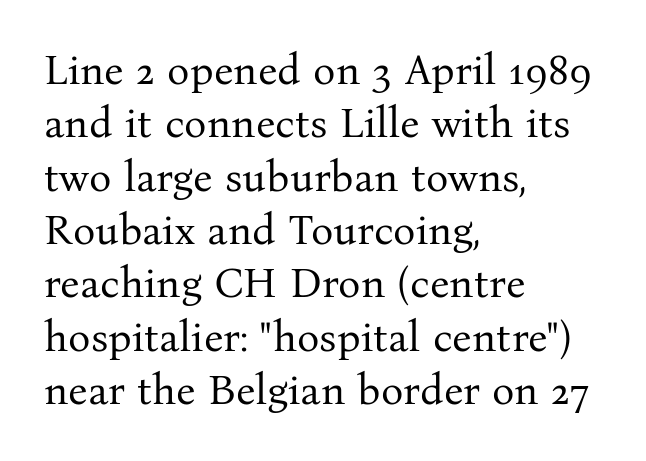
The image shows 42 px regular-weight serif type, upright; set left-aligned, normal line spacing (1.27x), normal letter spacing, not underlined; medium stroke contrast and a medium x-height.
